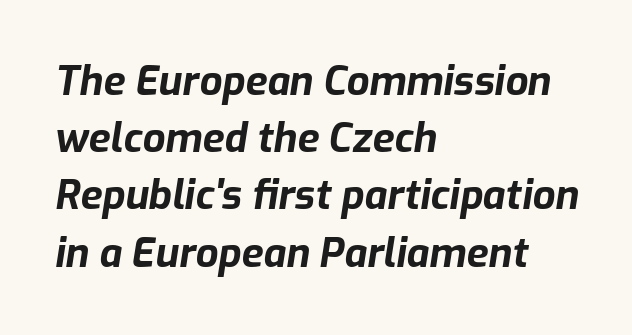
Evenly set lines give the paragraph a standard silhouette. Words float on clear page, feet unadorned. This sample has the flowing, uneven cadence of proportional lettering. The font is running at its bold setting. The rendering anchors every line to the left-hand side.
